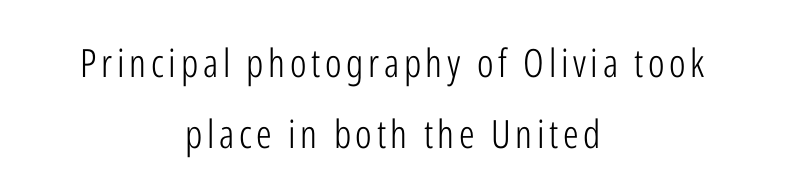
The image shows 39 px light, condensed sans-serif type, upright; set centered, line spacing 1.81x, not underlined; low stroke contrast and a medium x-height.
